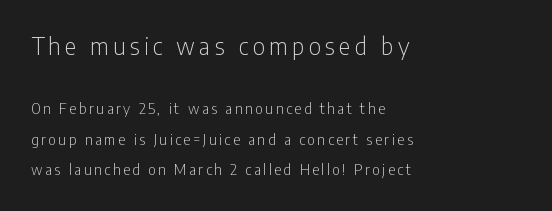
The image shows 23 px text type, upright; set left-aligned, loose line spacing (2.17x), not underlined; the first (top) block is 1.64x larger.
